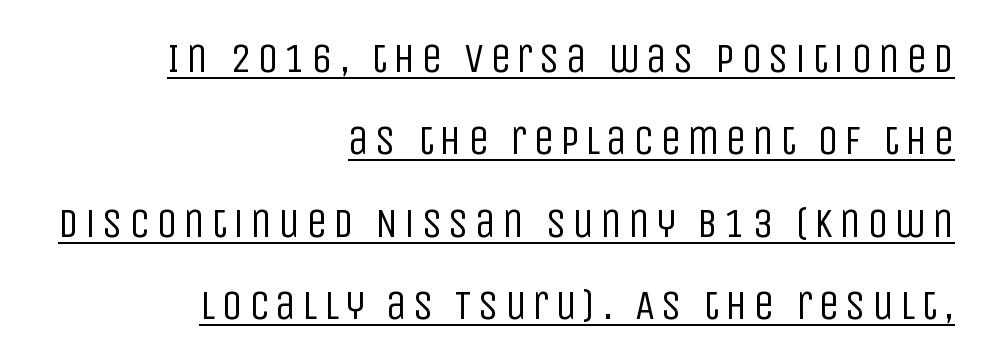
Q: Is the text bold? A: No.
Q: Is the text italic (slanted)? A: No, it is upright.
Q: Is the typeface a serif or a sans-serif typeface? A: Sans-serif.
Q: Is the text underlined? A: Yes.
Q: How is the paragraph aligned? A: Right-aligned.
Q: Is the spacing between lines tight, normal or loose? A: Loose.
Q: Width (condensed, normal, or wide)? A: Condensed.
Q: Stroke contrast? A: Low.
Q: x-height? A: Large.
Q: Monospaced? A: No.
